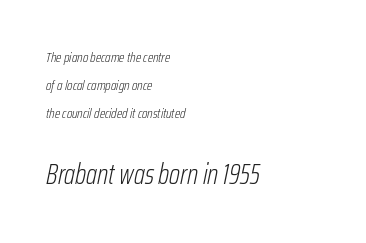
Q: Is the text bold? A: No.
Q: Is the text italic (slanted)? A: Yes, it leans right by about 12 degrees.
Q: Is the text underlined? A: No.
Q: How is the paragraph aligned? A: Left-aligned.
Q: Is the spacing between letters normal or unusually wide? A: Normal.
Q: Is the spacing between lines tight, normal or loose? A: Loose.
Q: Which block of text is set in a larger size, the first (top) or the second (bottom)? A: The second (bottom) one.
Q: Width (condensed, normal, or wide)? A: Condensed.
Q: Stroke contrast? A: Low.
Q: x-height? A: Medium.
Q: Monospaced? A: No.
